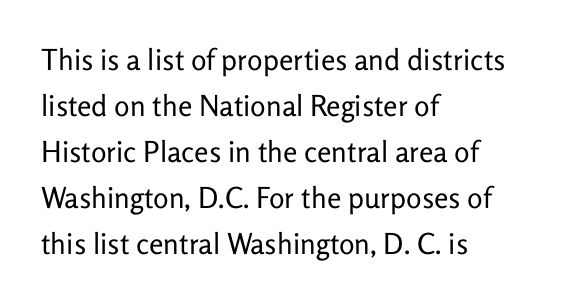
The image shows 29 px regular-weight sans-serif type, upright; set left-aligned, normal line spacing (1.59x), normal letter spacing, not underlined; low stroke contrast and a medium x-height.
